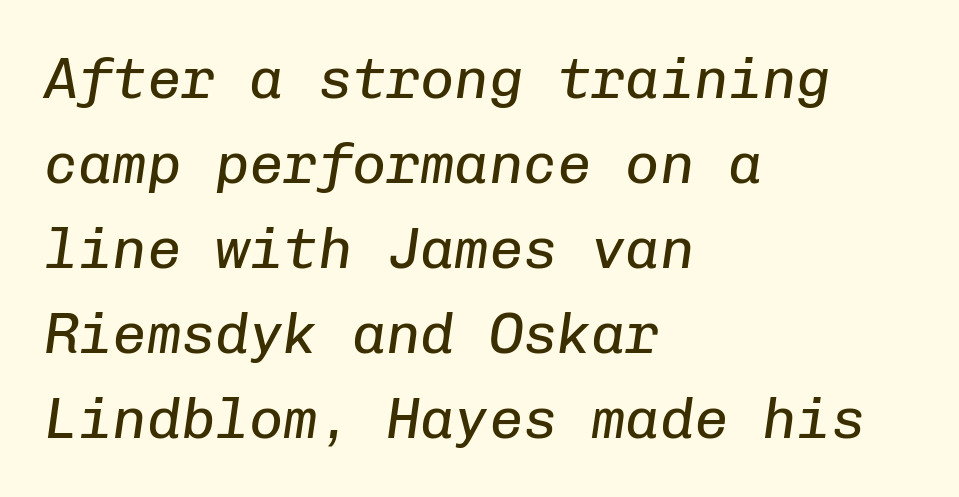
These lines keep a tight, regular rhythm from letter to letter. Stroke thickness stays within the range of a standard reading face or lighter. The typography opts for an oblique posture over an upright one. This rendering uses left alignment, leaving the right contour irregular. Whoever set this chose a conventional vertical rhythm.
